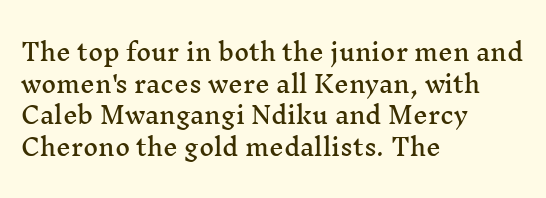
The letterforms sit shoulder to shoulder at normal distance. The paragraph has a hard left edge and a soft right edge. A clean baseline with only descenders dipping below it. No italicization has been applied; the sample stays upright.
